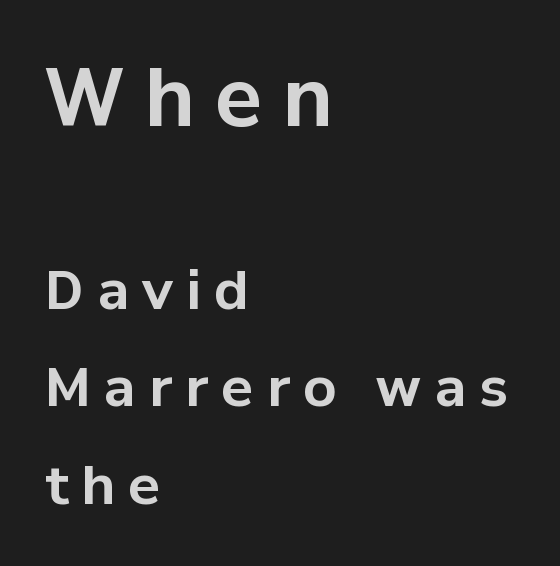
{"serif": "no", "italic": "no", "bold": "yes", "weight": "bold", "width": "normal", "stroke_contrast": "low", "x_height": "medium", "monospaced": "no", "underline": "no", "align": "left", "line_spacing_ratio": 1.84, "letter_spacing": "wide", "letter_spacing_em": 0.25, "larger_block": "first", "size_ratio": 1.49, "glyph_px": 79}
